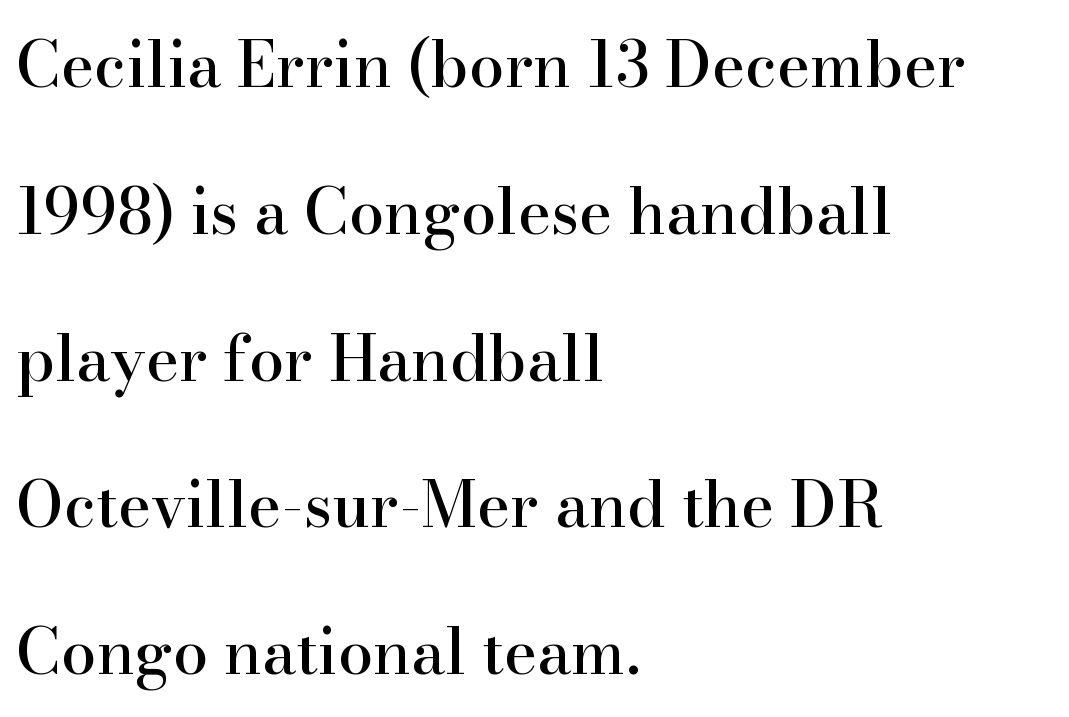
{"serif": "yes", "italic": "no", "width": "normal", "stroke_contrast": "high", "x_height": "small", "monospaced": "no", "underline": "no", "align": "left", "line_spacing": "loose", "line_spacing_ratio": 2.33, "letter_spacing": "normal", "letter_spacing_em": 0.0, "glyph_px": 63}
